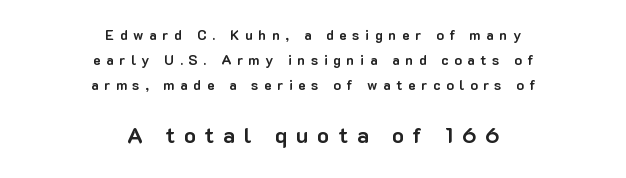
Q: Is the text bold? A: Yes.
Q: Is the text italic (slanted)? A: No, it is upright.
Q: Is the text underlined? A: No.
Q: How is the paragraph aligned? A: Centered.
Q: Is the spacing between letters normal or unusually wide? A: Unusually wide.
Q: Which block of text is set in a larger size, the first (top) or the second (bottom)? A: The second (bottom) one.
